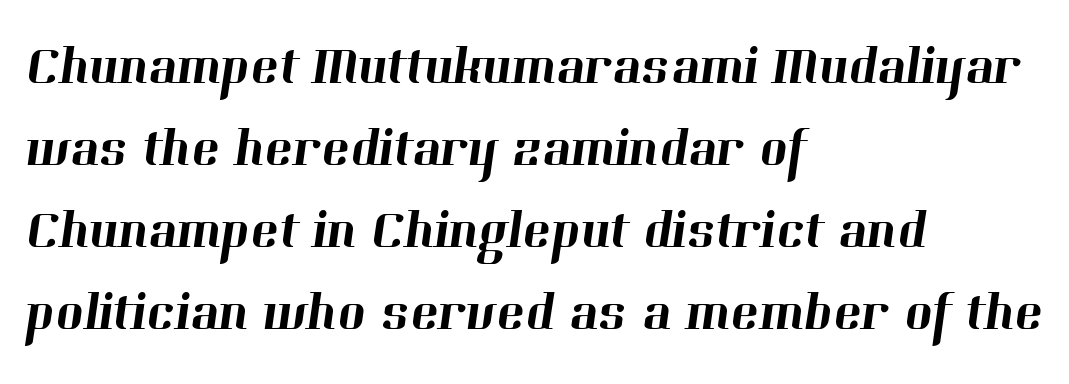
Q: Is the typeface a serif or a sans-serif typeface? A: Serif.
Q: Is the text underlined? A: No.
Q: How is the paragraph aligned? A: Left-aligned.
Q: Is the spacing between letters normal or unusually wide? A: Normal.
Q: Is the spacing between lines tight, normal or loose? A: Normal.
Q: Width (condensed, normal, or wide)? A: Normal.
Q: Stroke contrast? A: High.
Q: x-height? A: Medium.
Q: Monospaced? A: No.
